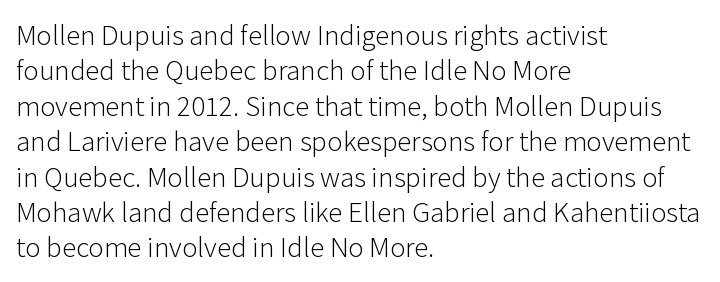
The image shows 29 px light sans-serif type, upright; set left-aligned, line spacing 1.22x, normal letter spacing, not underlined; low stroke contrast and a medium x-height.
